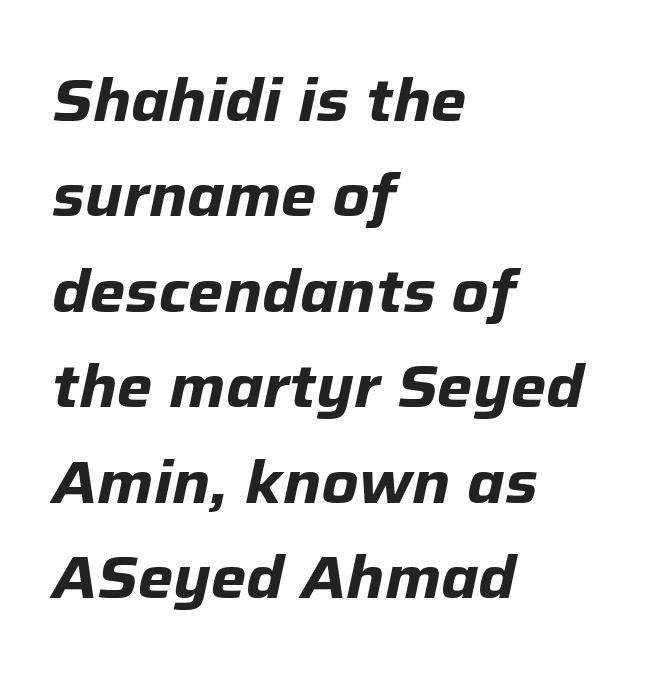
The characters look thick and weighty, a clear bold. No extra tracking has been applied to these lines. Character widths vary here, with narrow letters taking less room than wide ones. Reading down the column, the eye jumps a familiar distance to each next line. The typography opts for an oblique posture over an upright one.
